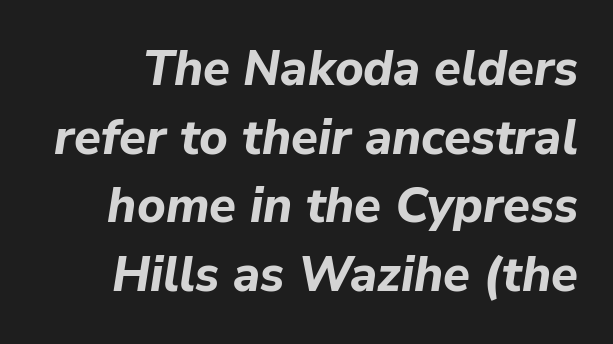
The image shows 49 px bold type, italic (leaning right); set normal line spacing (1.4x), normal letter spacing, not underlined; low stroke contrast and a medium x-height.
